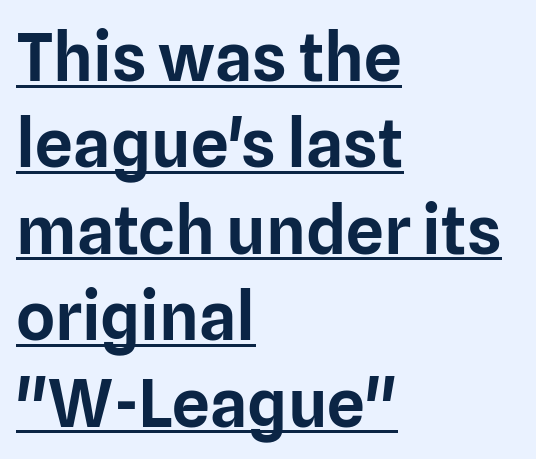
If you measured baseline to baseline, you'd find a middling distance. To sum up the face: it is a sans, with no serifs. Horizontal alignment here is leftward, the default for most running prose. Underlining? Definitely there.
